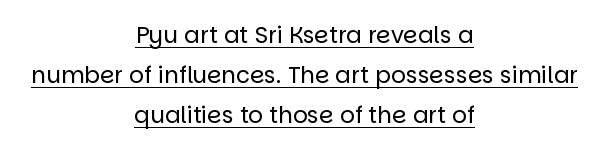
The image shows 23 px text type, upright; set centered, line spacing 1.74x, normal letter spacing, underlined.
